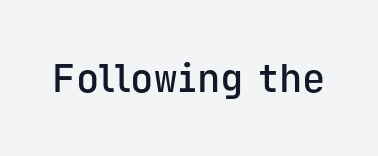
The passage shown is not underscored anywhere. The axis of the letterforms is exactly vertical. Do the characters align in a grid? Yes, the font is monospaced. Each word holds together tightly as a unit, with standard inter-letter gaps. The font family rendered here belongs to the sans-serif group. A somewhat darkened texture: the type is semibold rather than bold.
